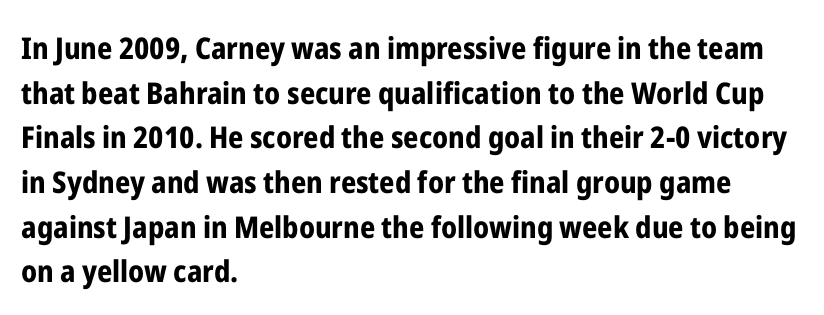
The image shows 30 px bold, condensed sans-serif type, upright; set left-aligned, normal line spacing (1.49x), normal letter spacing, not underlined; low stroke contrast and a medium x-height.
